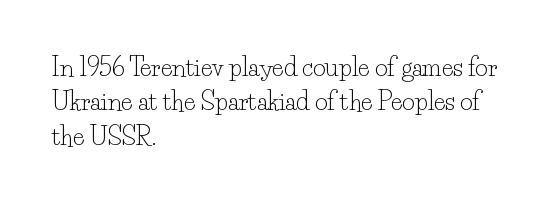
Vertical stems look standard width or narrower in stroke. Default kerning and tracking; the words read as compact shapes. These lines are set flush left with a ragged right edge. The baseline area is clear.
